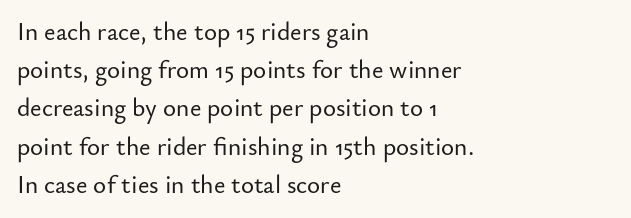
Q: Is the text italic (slanted)? A: No, it is upright.
Q: Is the text underlined? A: No.
Q: How is the paragraph aligned? A: Left-aligned.
Q: Is the spacing between letters normal or unusually wide? A: Normal.
Q: Is the spacing between lines tight, normal or loose? A: Normal.
